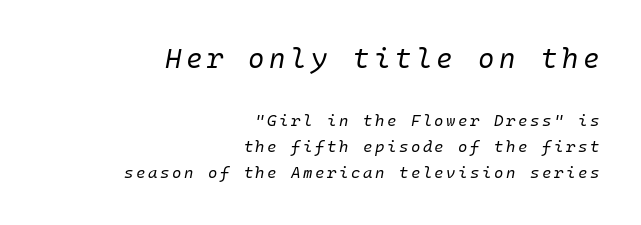
Q: Is the text bold? A: No.
Q: Is the text italic (slanted)? A: Yes, it leans right by about 10 degrees.
Q: Is the text underlined? A: No.
Q: How is the paragraph aligned? A: Right-aligned.
Q: Is the spacing between lines tight, normal or loose? A: Normal.
Q: Which block of text is set in a larger size, the first (top) or the second (bottom)? A: The first (top) one.
Q: Width (condensed, normal, or wide)? A: Normal.
Q: Stroke contrast? A: Low.
Q: x-height? A: Medium.
